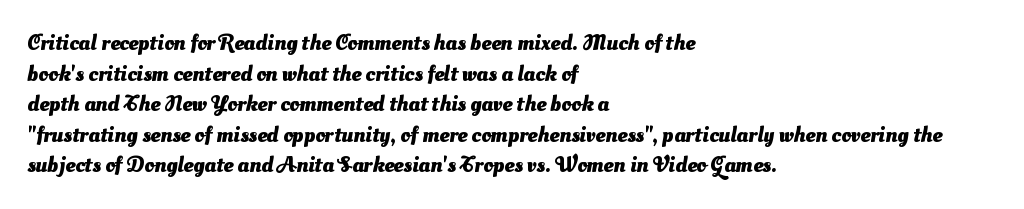
Which margin do the lines hug? The left one — the right edge is uneven. Default kerning and tracking; the words read as compact shapes. The foot of each line stays bare and open. Baseline-to-baseline distance is the conventional proportion of letter height.
